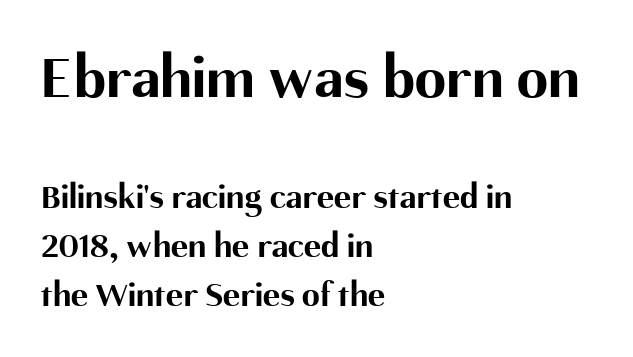
Characters remain perfectly vertical along every line. The letters sit at their default tracking, neither squeezed nor spread. Students, observe: this is what conventionally led text looks like. Letters rest on an invisible, unmarked baseline. The text block is weighted toward the left margin, trailing off unevenly rightward.
